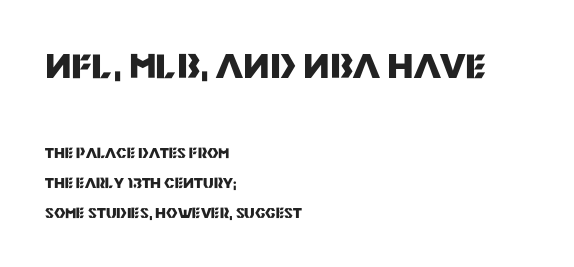
{"serif": "no", "italic": "no", "bold": "yes", "weight": "heavy", "width": "normal", "stroke_contrast": "medium", "x_height": "large", "monospaced": "no", "underline": "no", "align": "left", "line_spacing": "loose", "line_spacing_ratio": 2.12, "letter_spacing": "normal", "letter_spacing_em": 0.0, "larger_block": "first", "size_ratio": 2.43, "glyph_px": 34}
